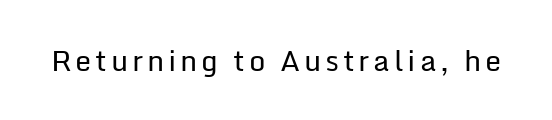
Descenders hang freely into open space. Note: no serifs on the glyphs. Think of a printed novel: that variable character pitch is what you see here. Weight class: somewhere from thin through regular.
